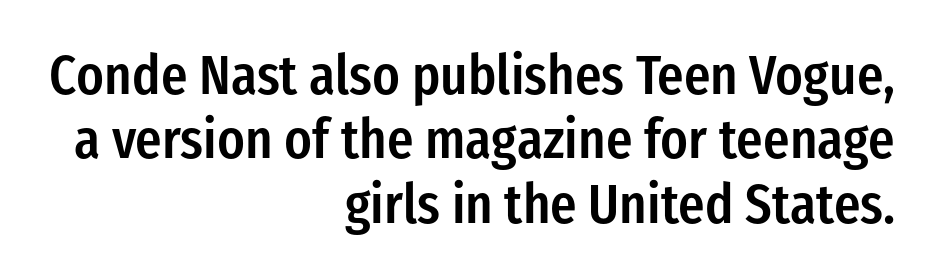
The image shows 55 px semibold, condensed sans-serif type, upright; set right-aligned, line spacing 1.17x, normal letter spacing, not underlined; low stroke contrast and a medium x-height.
